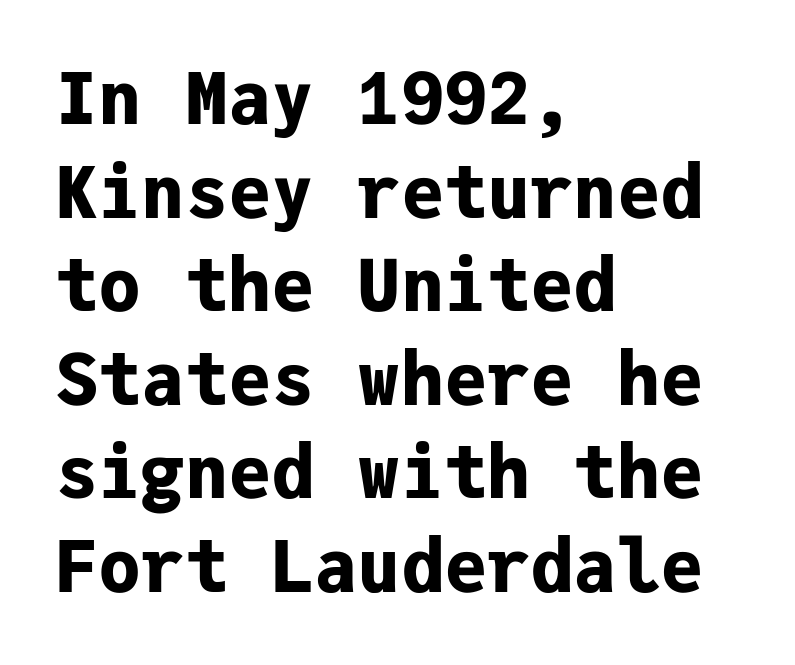
{"serif": "no", "italic": "no", "bold": "yes", "weight": "bold", "width": "normal", "stroke_contrast": "low", "x_height": "medium", "monospaced": "yes", "underline": "no", "align": "left", "line_spacing": "normal", "line_spacing_ratio": 1.3, "letter_spacing": "normal", "letter_spacing_em": 0.0, "glyph_px": 72}
